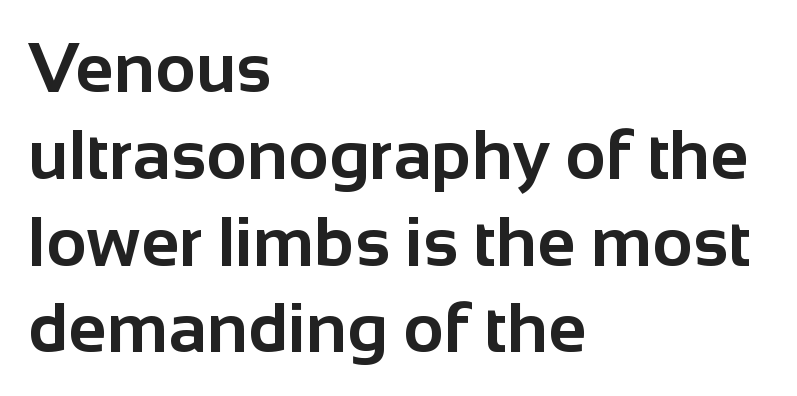
The foot of each line stays bare and open. This sample has the flowing, uneven cadence of proportional lettering. The face used here has the dense, thick strokes of a bold. This is roman type, the default non-slanted kind.
